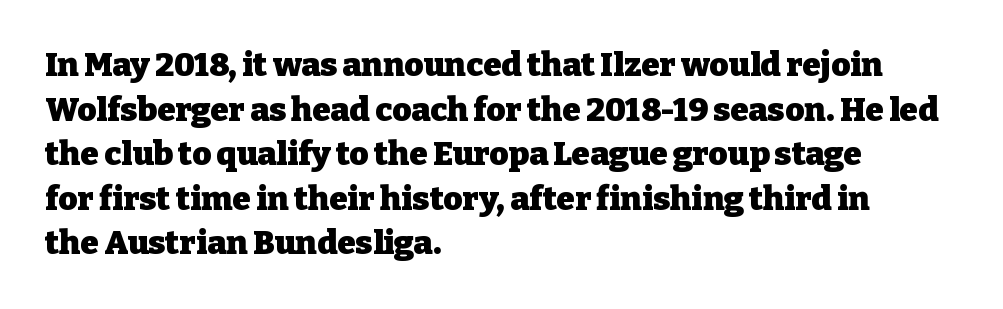
Spacing verdict: proportional, widths tailored to each character. On the weight axis this lands at bold, roughly 700. The font family rendered here belongs to the serif group. A normal amount of white space separates one row of letters from the next. Honestly, the letter spacing is just normal — you wouldn't notice it.
